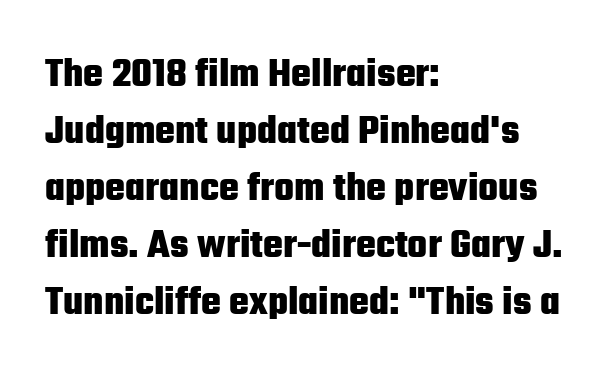
{"serif": "no", "italic": "no", "bold": "yes", "weight": "heavy", "width": "condensed", "stroke_contrast": "low", "x_height": "medium", "monospaced": "no", "underline": "no", "align": "left", "line_spacing": "normal", "line_spacing_ratio": 1.36, "letter_spacing": "normal", "letter_spacing_em": 0.0, "glyph_px": 42}
